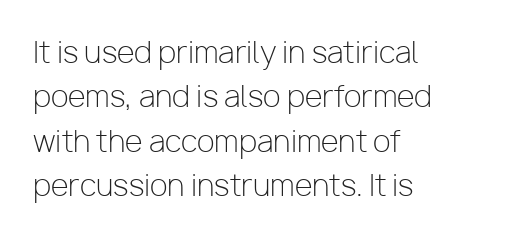
{"serif": "no", "italic": "no", "bold": "no", "weight": "light", "width": "normal", "stroke_contrast": "low", "x_height": "medium", "monospaced": "no", "underline": "no", "align": "left", "line_spacing": "normal", "line_spacing_ratio": 1.53, "letter_spacing": "normal", "letter_spacing_em": 0.0, "glyph_px": 29}
